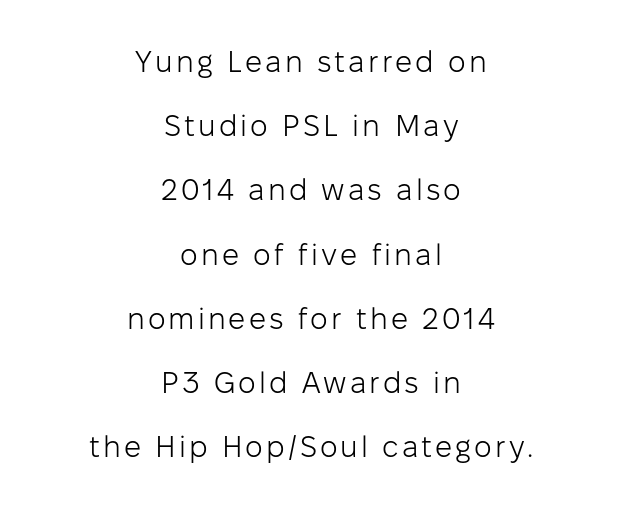
Q: Is the text bold? A: No.
Q: Is the text italic (slanted)? A: No, it is upright.
Q: Is the typeface a serif or a sans-serif typeface? A: Sans-serif.
Q: Is the text underlined? A: No.
Q: How is the paragraph aligned? A: Centered.
Q: Is the spacing between lines tight, normal or loose? A: Loose.
Q: Width (condensed, normal, or wide)? A: Normal.
Q: Stroke contrast? A: Low.
Q: x-height? A: Medium.
Q: Monospaced? A: No.
